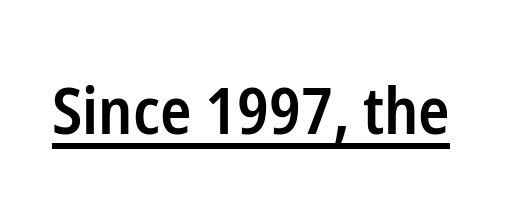
Q: Is the text bold? A: Semi-bold.
Q: Is the text italic (slanted)? A: No, it is upright.
Q: Is the typeface a serif or a sans-serif typeface? A: Sans-serif.
Q: Is the text underlined? A: Yes.
Q: Is the spacing between letters normal or unusually wide? A: Normal.
Q: Width (condensed, normal, or wide)? A: Condensed.
Q: Stroke contrast? A: Low.
Q: x-height? A: Medium.
Q: Monospaced? A: No.
